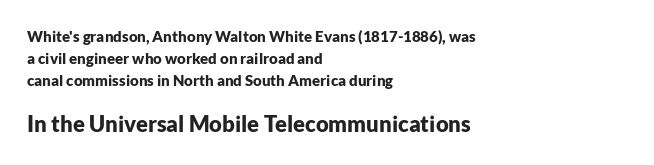
The image shows 22 px bold type, upright; set left-aligned, normal line spacing (1.46x), normal letter spacing, not underlined; the second (bottom) block is 1.47x larger.
